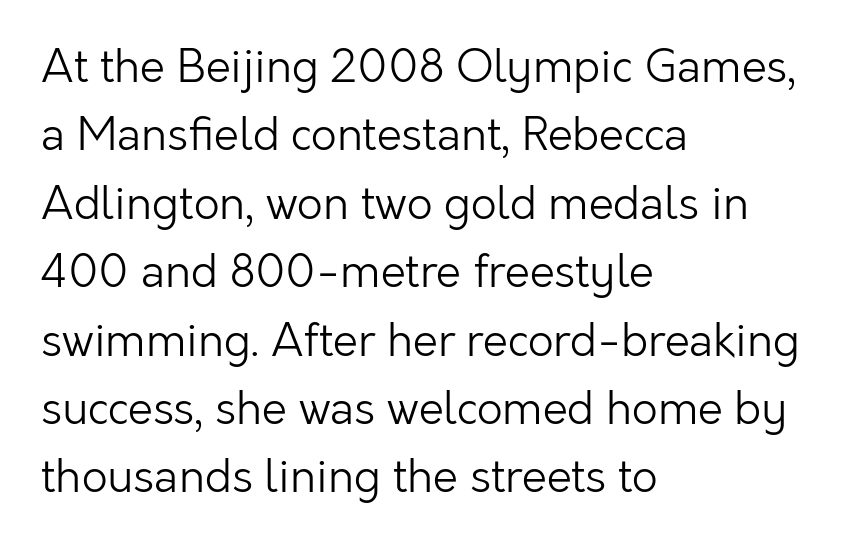
Q: Is the text bold? A: No.
Q: Is the text italic (slanted)? A: No, it is upright.
Q: Is the typeface a serif or a sans-serif typeface? A: Sans-serif.
Q: Is the text underlined? A: No.
Q: How is the paragraph aligned? A: Left-aligned.
Q: Is the spacing between letters normal or unusually wide? A: Normal.
Q: Is the spacing between lines tight, normal or loose? A: Normal.
Q: Width (condensed, normal, or wide)? A: Normal.
Q: Stroke contrast? A: Low.
Q: x-height? A: Medium.
Q: Monospaced? A: No.
